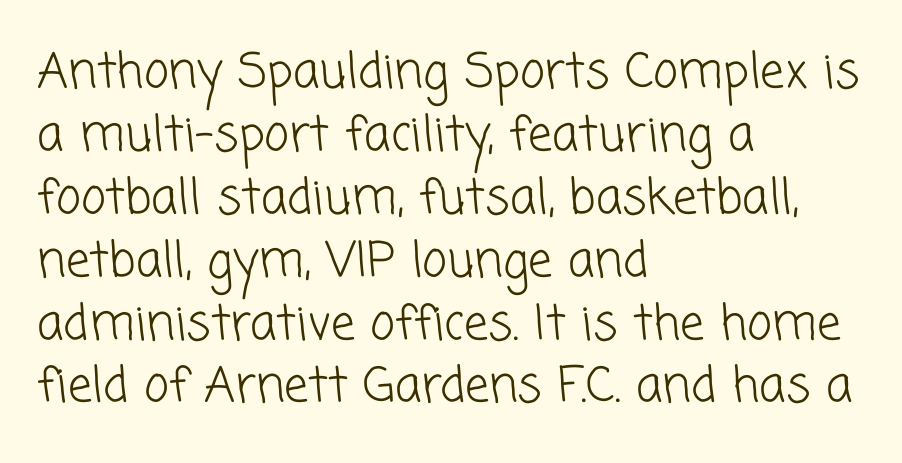
Q: Is the text bold? A: No.
Q: Is the typeface a serif or a sans-serif typeface? A: Sans-serif.
Q: Is the text underlined? A: No.
Q: How is the paragraph aligned? A: Left-aligned.
Q: Is the spacing between letters normal or unusually wide? A: Normal.
Q: Is the spacing between lines tight, normal or loose? A: Normal.
Q: Width (condensed, normal, or wide)? A: Normal.
Q: Stroke contrast? A: Low.
Q: x-height? A: Medium.
Q: Monospaced? A: No.
